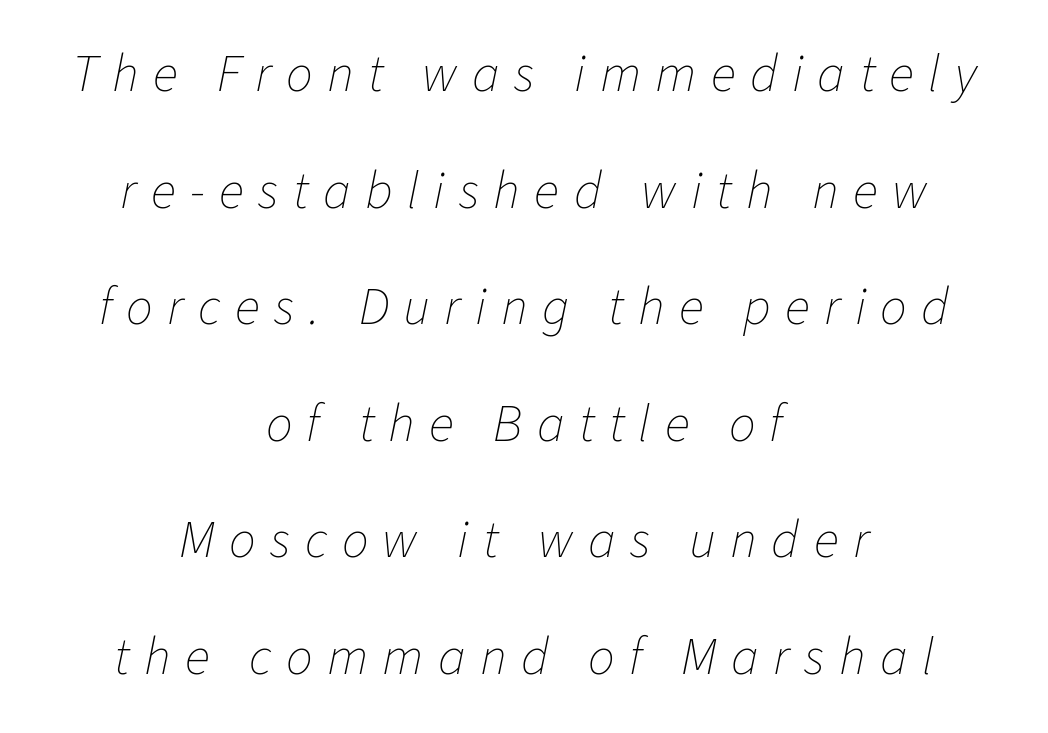
{"italic": "yes", "lean": "right", "slant_degrees": 11, "bold": "no", "weight": "thin", "width": "normal", "stroke_contrast": "low", "x_height": "medium", "monospaced": "no", "underline": "no", "align": "center", "line_spacing": "loose", "line_spacing_ratio": 2.2, "letter_spacing": "wide", "letter_spacing_em": 0.27, "glyph_px": 53}
